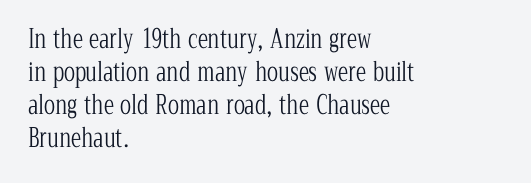
Q: Is the text bold? A: No.
Q: Is the text italic (slanted)? A: No, it is upright.
Q: Is the text underlined? A: No.
Q: How is the paragraph aligned? A: Left-aligned.
Q: Is the spacing between letters normal or unusually wide? A: Normal.
Q: Is the spacing between lines tight, normal or loose? A: Normal.
